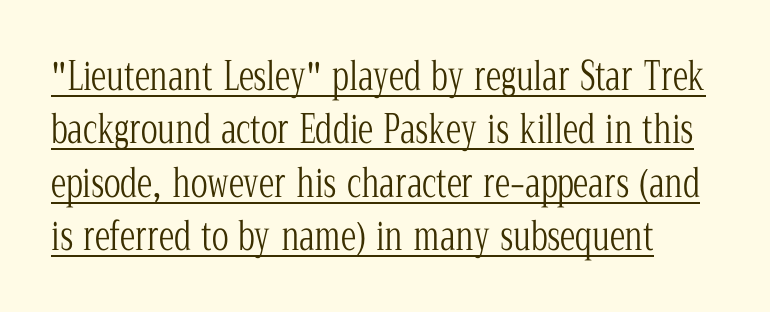
The line texture is even and compact thanks to regular tracking. The vertical gap from one line to the next is medium. This rendering features underlined lettering. Nothing heavy about these letters — not bold at all.
